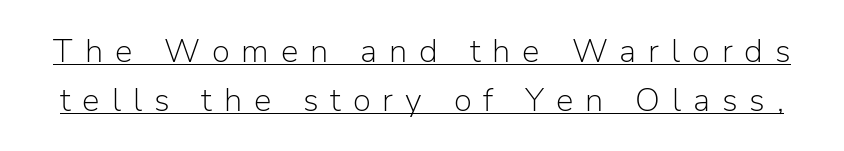
{"serif": "no", "italic": "no", "bold": "no", "weight": "light", "width": "normal", "stroke_contrast": "low", "x_height": "medium", "monospaced": "no", "underline": "yes", "line_spacing": "normal", "line_spacing_ratio": 1.48, "letter_spacing": "wide", "letter_spacing_em": 0.36, "glyph_px": 33}
